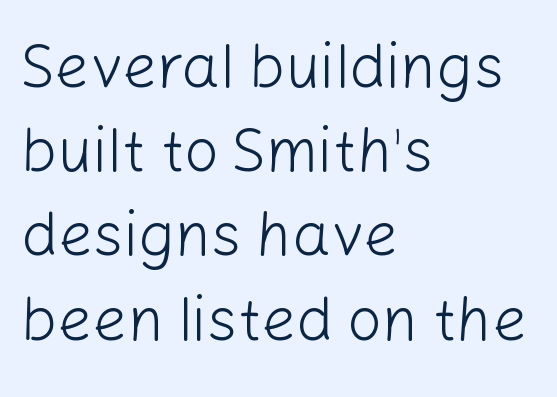
{"serif": "no", "italic": "no", "bold": "no", "weight": "light", "width": "normal", "stroke_contrast": "low", "x_height": "medium", "monospaced": "no", "underline": "no", "align": "left", "line_spacing": "normal", "line_spacing_ratio": 1.38, "letter_spacing": "normal", "letter_spacing_em": 0.0, "glyph_px": 61}
